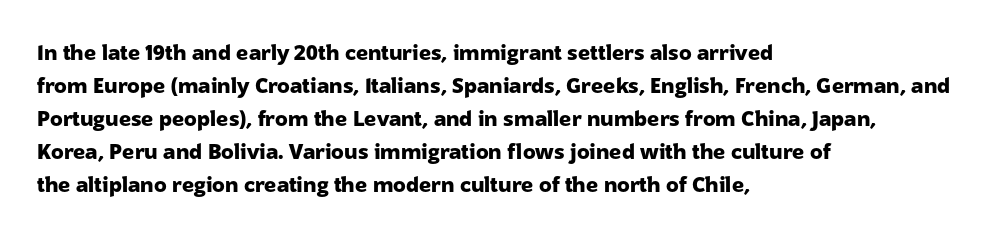
Q: Is the text bold? A: Yes.
Q: Is the text italic (slanted)? A: No, it is upright.
Q: Is the text underlined? A: No.
Q: How is the paragraph aligned? A: Left-aligned.
Q: Is the spacing between letters normal or unusually wide? A: Normal.
Q: Is the spacing between lines tight, normal or loose? A: Normal.
